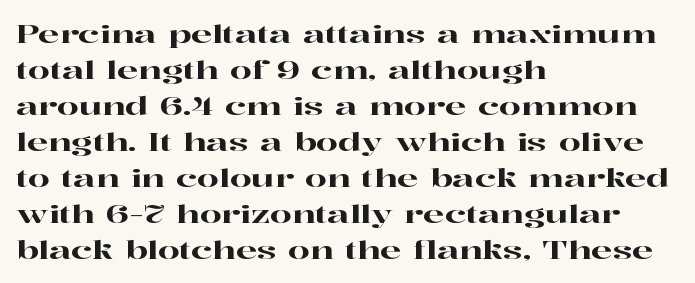
Vertically, the passage feels balanced, rows spaced as you'd expect. Every character sits straight up, as roman type does. A typesetter would call this zero additional tracking. Each line starts at the same left margin while the right side varies. Descenders are the only things crossing below the line.
